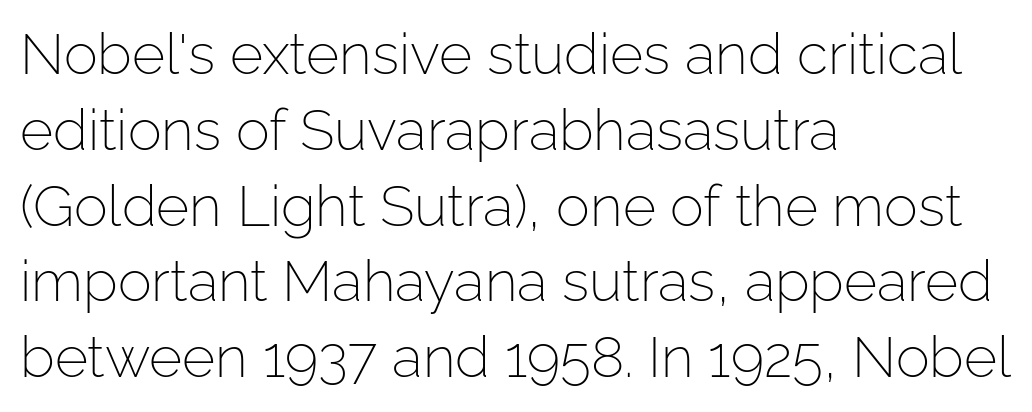
The image shows 57 px light sans-serif type, upright; set left-aligned, normal line spacing (1.33x), normal letter spacing, not underlined; low stroke contrast and a medium x-height.
